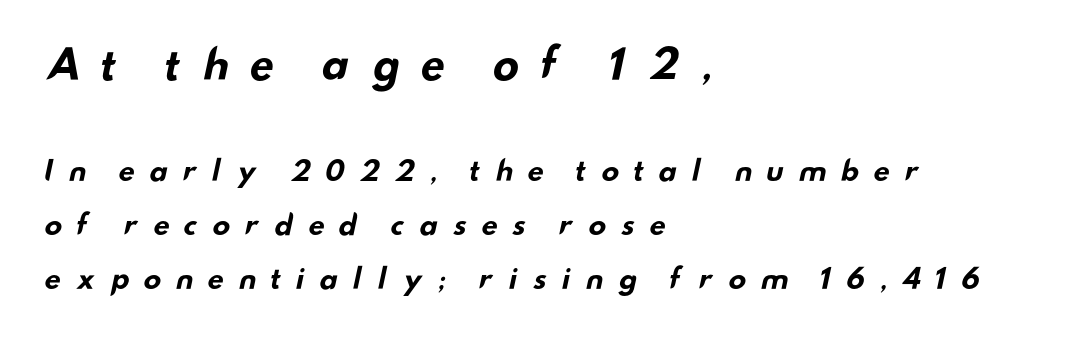
Q: Is the text bold? A: Yes.
Q: Is the typeface a serif or a sans-serif typeface? A: Sans-serif.
Q: Is the text underlined? A: No.
Q: How is the paragraph aligned? A: Left-aligned.
Q: Is the spacing between letters normal or unusually wide? A: Unusually wide.
Q: Is the spacing between lines tight, normal or loose? A: Loose.
Q: Which block of text is set in a larger size, the first (top) or the second (bottom)? A: The first (top) one.
Q: Width (condensed, normal, or wide)? A: Wide.
Q: Stroke contrast? A: Low.
Q: x-height? A: Small.
Q: Monospaced? A: No.
